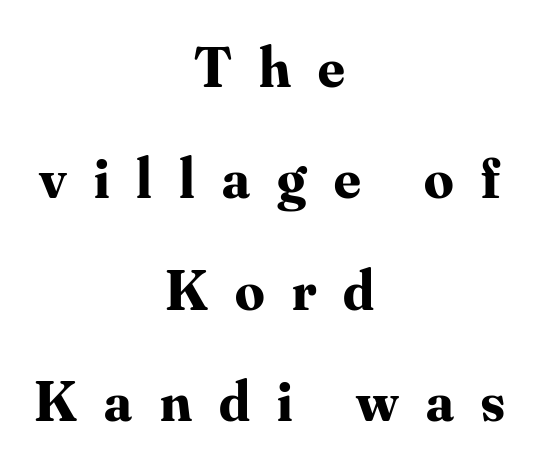
{"serif": "yes", "italic": "no", "bold": "yes", "weight": "bold", "width": "normal", "stroke_contrast": "medium", "x_height": "small", "monospaced": "no", "underline": "no", "align": "center", "line_spacing": "loose", "line_spacing_ratio": 1.92, "letter_spacing": "wide", "letter_spacing_em": 0.47, "glyph_px": 58}
